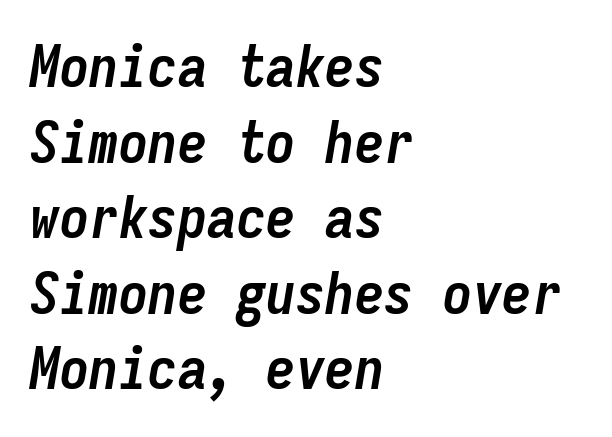
Each new line begins a customary step beneath the previous one. Nobody drew a line under any word here. The strokes are fattened all the way to bold. Emphasis-style slanted type is in use. You could count columns in this text — the font is strictly monospaced.
